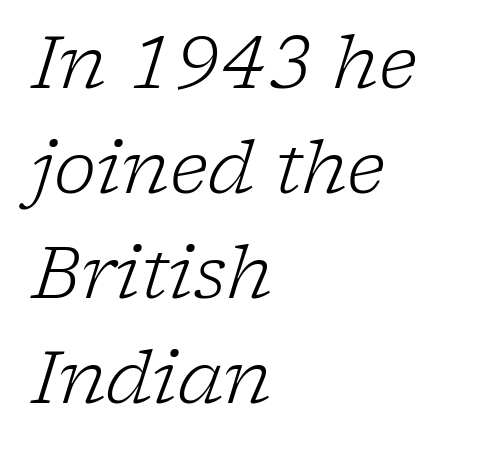
{"serif": "yes", "italic": "yes", "lean": "right", "slant_degrees": 17, "bold": "no", "weight": "light", "width": "normal", "stroke_contrast": "low", "x_height": "medium", "monospaced": "no", "underline": "no", "align": "left", "line_spacing": "normal", "line_spacing_ratio": 1.46, "letter_spacing": "normal", "letter_spacing_em": 0.0, "glyph_px": 72}
